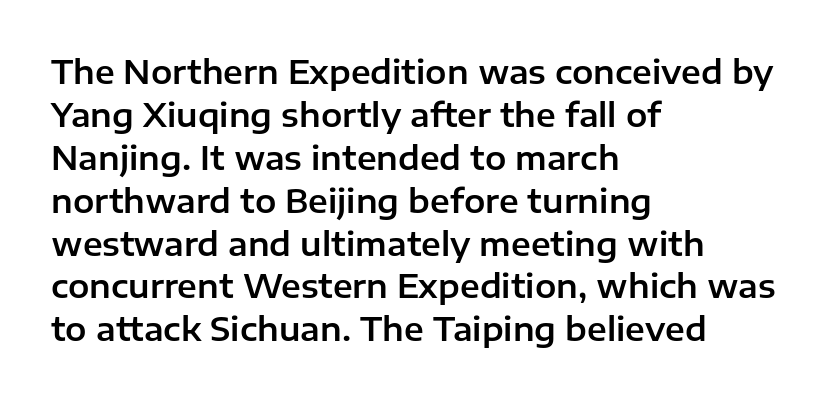
Q: Is the text italic (slanted)? A: No, it is upright.
Q: Is the typeface a serif or a sans-serif typeface? A: Sans-serif.
Q: Is the text underlined? A: No.
Q: How is the paragraph aligned? A: Left-aligned.
Q: Is the spacing between letters normal or unusually wide? A: Normal.
Q: Is the spacing between lines tight, normal or loose? A: Normal.
Q: Width (condensed, normal, or wide)? A: Normal.
Q: Stroke contrast? A: Low.
Q: x-height? A: Medium.
Q: Monospaced? A: No.
